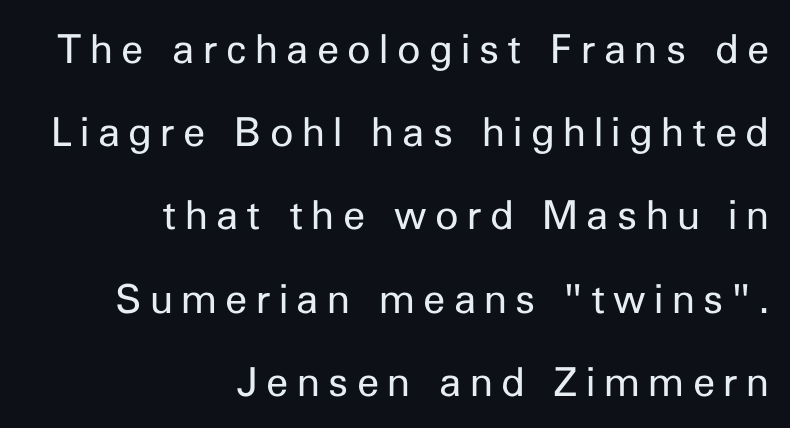
The letterforms stand isolated, each surrounded by extra space. Serif or sans? Sans — the stroke terminals are bare. Is the type heavy? It reads as light-to-regular instead. Just letters on the line, the space beneath them empty. Looks like regular typesetting: each glyph gets only the width it needs. Summary of vertical rhythm: relaxed, with wide interline spacing.
